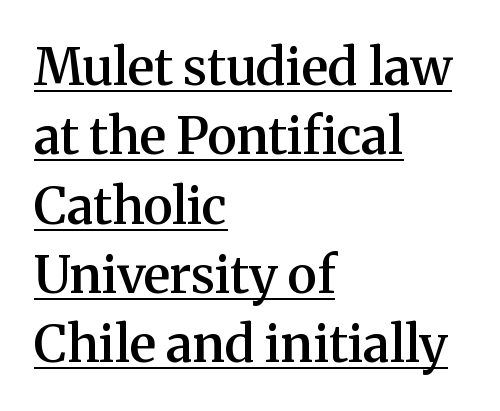
{"serif": "yes", "italic": "no", "bold": "semi", "weight": "semibold", "width": "normal", "stroke_contrast": "medium", "x_height": "medium", "monospaced": "no", "underline": "yes", "align": "left", "line_spacing": "normal", "line_spacing_ratio": 1.36, "letter_spacing": "normal", "letter_spacing_em": 0.0, "glyph_px": 51}
